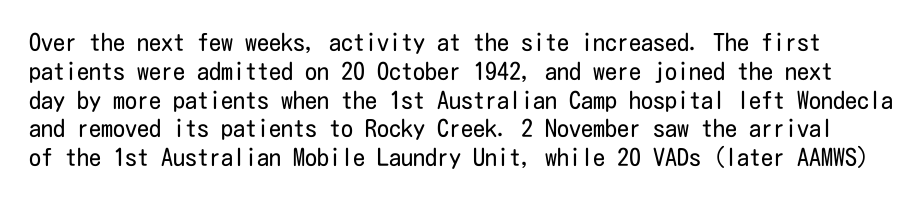
Caption: face not bold, strokes unweighted. Posture: upright roman. Observe the ordinary spacing: letters are neighbours, not strangers. Honestly, there is no underline to notice here at all.
